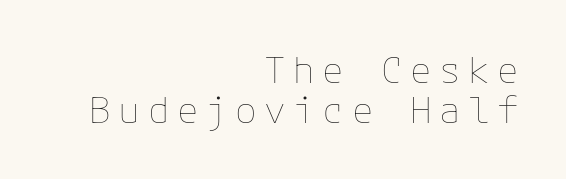
The image shows 36 px thin type, upright; set right-aligned, tight line spacing (1.1x), unusually wide letter spacing (+0.21 em), not underlined; low stroke contrast and a medium x-height.
